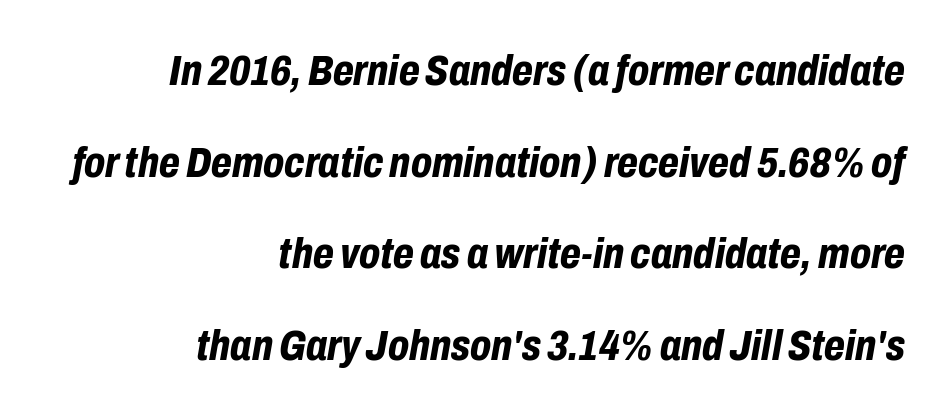
This block would shrink considerably if given ordinary leading; it's expanded now. There is no visible air inserted between adjacent glyphs. Proportional: the letters do not fall into vertical columns. I'd describe the lettering as bold — thick and assertive. Where is the straight margin? On the right. Anything drawn beneath the words? Only blank space.
